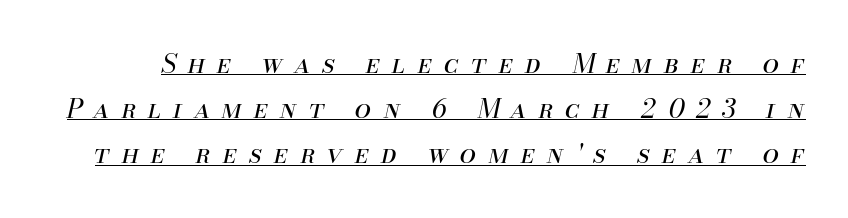
A light-to-regular cut is what we see here. Substantial extra tracking has been applied to these lines. The typography opts for an oblique posture over an upright one. Honestly, the underline is the first thing you notice here.
